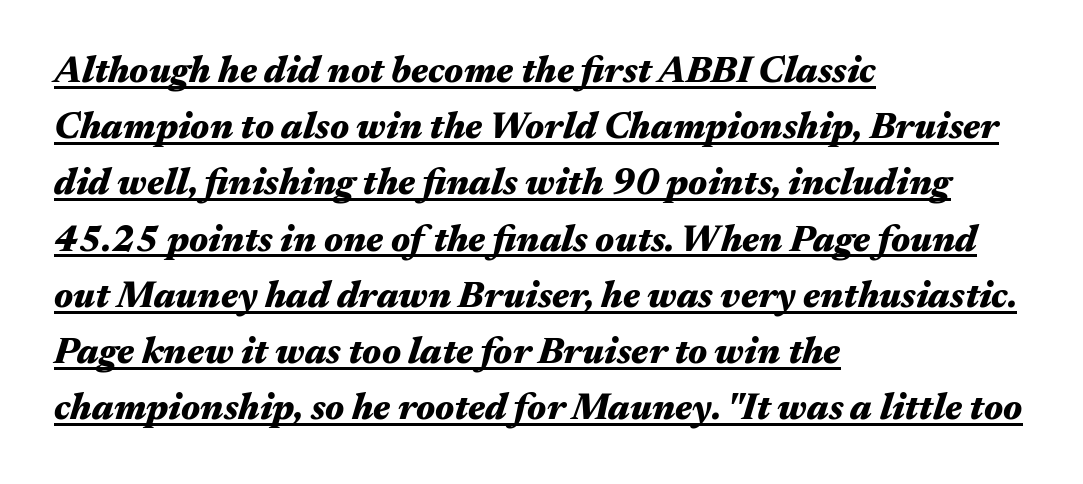
{"italic": "yes", "lean": "right", "slant_degrees": 17, "bold": "yes", "weight": "heavy", "width": "wide", "stroke_contrast": "medium", "x_height": "medium", "monospaced": "no", "underline": "yes", "align": "left", "line_spacing": "normal", "line_spacing_ratio": 1.52, "letter_spacing": "normal", "letter_spacing_em": 0.0, "glyph_px": 37}
